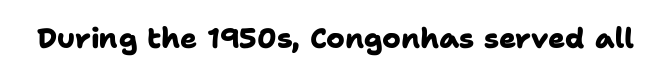
Do the characters align in a grid? No, the font is proportional. Each letter's strokes conclude bluntly, with no projecting serifs. Its strokes are broad and dark, the hallmark of bold type. The specimen omits any rule beneath the text block's lines. In terms of letterspacing, this is plain default setting.
